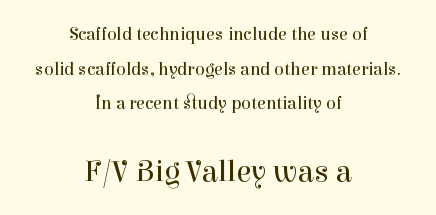
{"serif": "yes", "italic": "no", "bold": "no", "weight": "regular", "width": "normal", "stroke_contrast": "high", "x_height": "medium", "monospaced": "no", "underline": "no", "align": "center", "line_spacing": "loose", "line_spacing_ratio": 1.93, "letter_spacing": "normal", "letter_spacing_em": 0.0, "larger_block": "second", "size_ratio": 1.72, "glyph_px": 31}
